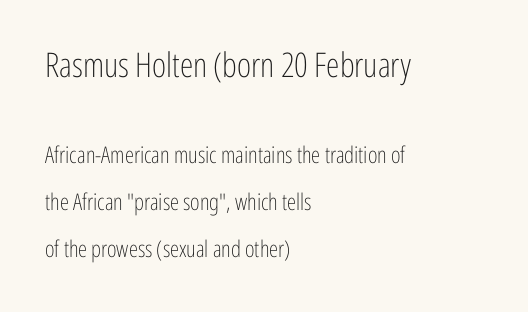
{"serif": "no", "italic": "no", "bold": "no", "weight": "light", "width": "condensed", "stroke_contrast": "low", "x_height": "medium", "monospaced": "no", "underline": "no", "align": "left", "line_spacing": "loose", "line_spacing_ratio": 2.03, "letter_spacing": "normal", "letter_spacing_em": 0.0, "larger_block": "first", "size_ratio": 1.48, "glyph_px": 34}
